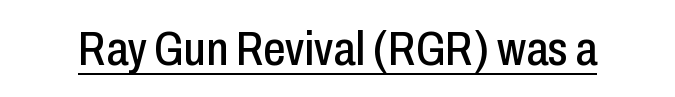
{"serif": "no", "italic": "no", "width": "condensed", "stroke_contrast": "low", "x_height": "medium", "monospaced": "no", "underline": "yes", "letter_spacing": "normal", "letter_spacing_em": 0.0, "glyph_px": 49}
